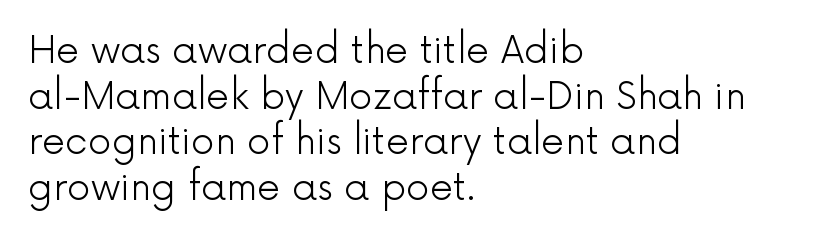
Every stem runs plumb, perpendicular to the baseline. This sample uses a sans-serif face. The letters advance in unequal steps, a hallmark of proportional type. Spacing between characters is what you'd get straight out of the box. The text block is weighted toward the left margin, trailing off unevenly rightward. On a weight scale, this lands at 450 or below.
